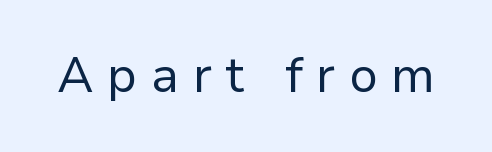
The image shows 49 px regular-weight sans-serif type, upright; set unusually wide letter spacing (+0.28 em), not underlined; low stroke contrast and a medium x-height.
